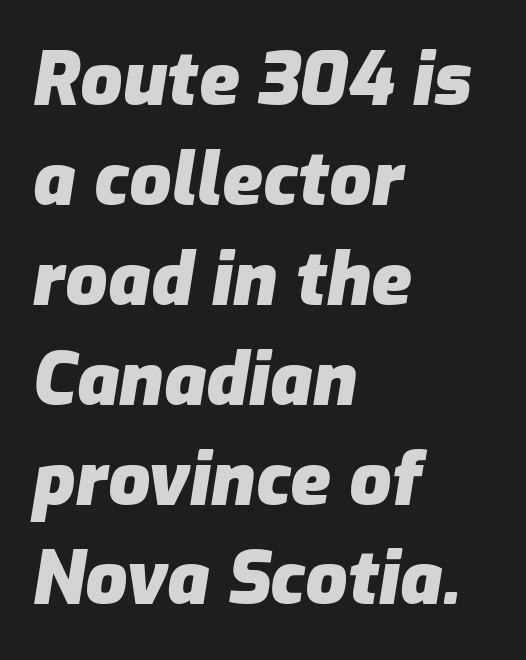
Q: Is the text bold? A: Yes.
Q: Is the text italic (slanted)? A: Yes, it leans right by about 9 degrees.
Q: Is the text underlined? A: No.
Q: How is the paragraph aligned? A: Left-aligned.
Q: Is the spacing between letters normal or unusually wide? A: Normal.
Q: Is the spacing between lines tight, normal or loose? A: Normal.
Q: Width (condensed, normal, or wide)? A: Normal.
Q: Stroke contrast? A: Low.
Q: x-height? A: Medium.
Q: Monospaced? A: No.
